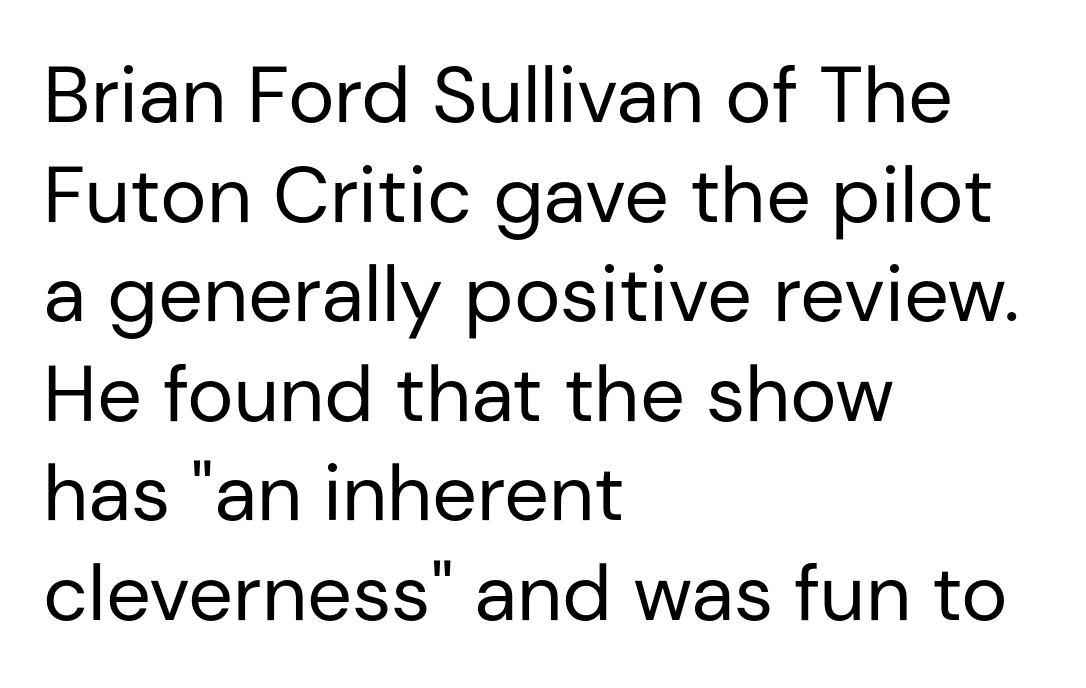
The image shows 79 px regular-weight sans-serif type, upright; set left-aligned, normal line spacing (1.26x), normal letter spacing, not underlined; low stroke contrast and a medium x-height.
